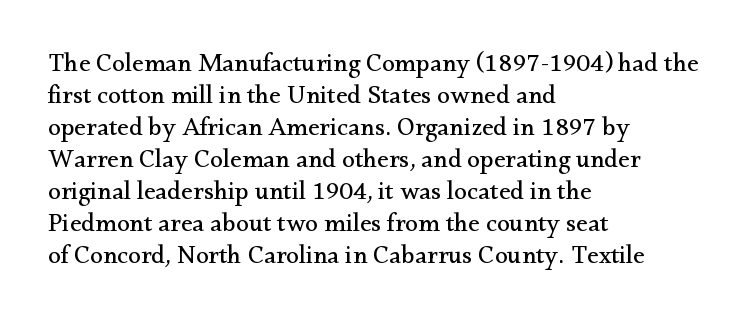
Q: Is the text bold? A: No.
Q: Is the text italic (slanted)? A: No, it is upright.
Q: Is the text underlined? A: No.
Q: How is the paragraph aligned? A: Left-aligned.
Q: Is the spacing between letters normal or unusually wide? A: Normal.
